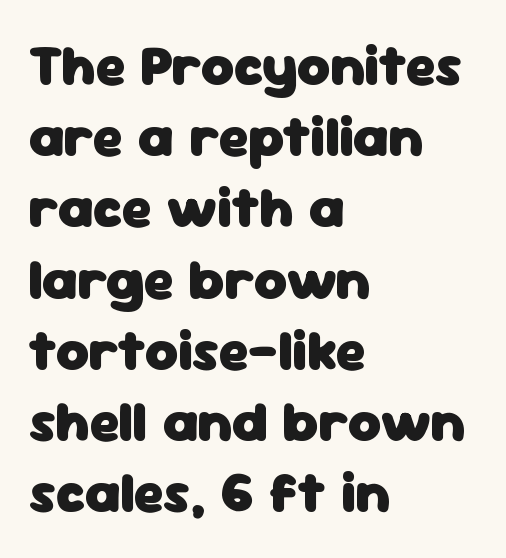
The image shows 57 px heavy sans-serif type, upright; set left-aligned, normal line spacing (1.25x), normal letter spacing, not underlined; low stroke contrast and a medium x-height.
